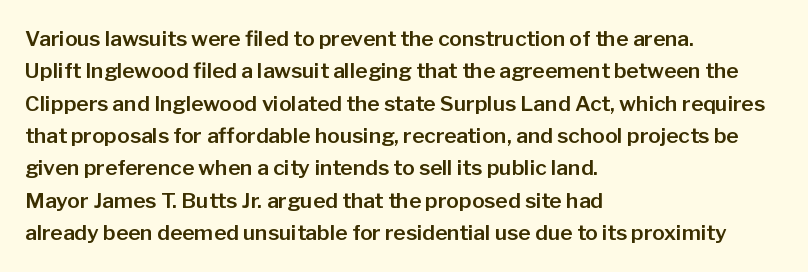
Glyph-to-glyph distance matches everyday printed text. Upright lettering throughout. Notice how descenders clear the ascenders below comfortably — that's standard leading. The strip under each line holds only bare page. Layout note: lines flush left.
